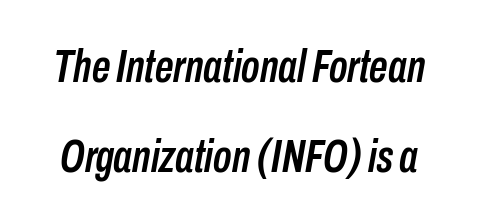
Q: Is the text italic (slanted)? A: Yes, it leans right by about 10 degrees.
Q: Is the text underlined? A: No.
Q: Is the spacing between letters normal or unusually wide? A: Normal.
Q: Is the spacing between lines tight, normal or loose? A: Loose.
Q: Width (condensed, normal, or wide)? A: Condensed.
Q: Stroke contrast? A: Low.
Q: x-height? A: Medium.
Q: Monospaced? A: No.
